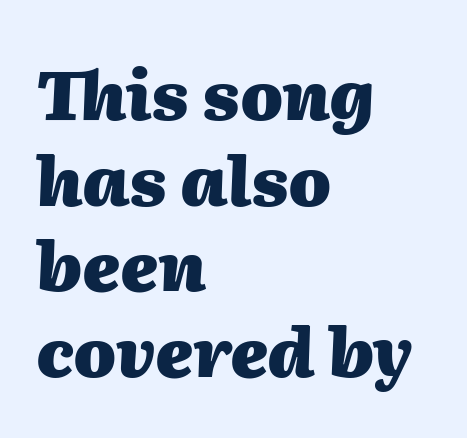
{"italic": "yes", "lean": "right", "slant_degrees": 2, "bold": "yes", "weight": "heavy", "width": "normal", "stroke_contrast": "medium", "x_height": "medium", "monospaced": "no", "underline": "no", "align": "left", "line_spacing": "normal", "line_spacing_ratio": 1.26, "letter_spacing": "normal", "letter_spacing_em": 0.0, "glyph_px": 68}
